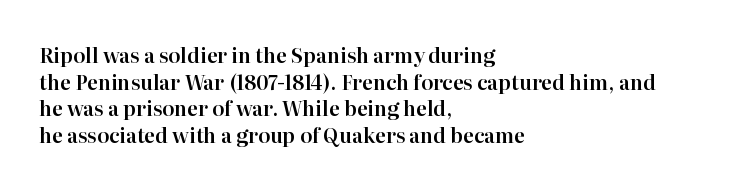
The image shows 20 px text type, upright; set left-aligned, normal line spacing (1.33x), normal letter spacing, not underlined.
